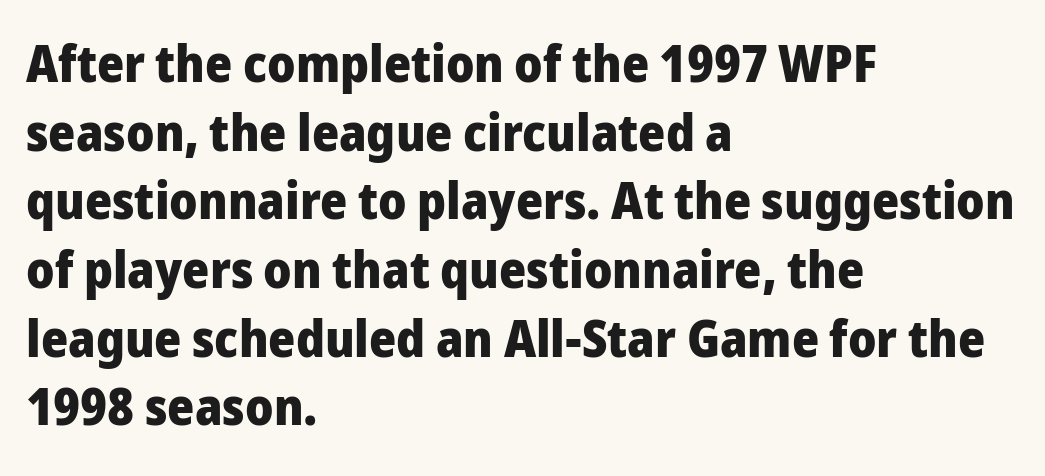
{"serif": "no", "italic": "no", "bold": "yes", "weight": "heavy", "width": "normal", "stroke_contrast": "low", "x_height": "medium", "monospaced": "no", "underline": "no", "align": "left", "line_spacing": "normal", "line_spacing_ratio": 1.32, "letter_spacing": "normal", "letter_spacing_em": 0.0, "glyph_px": 52}
